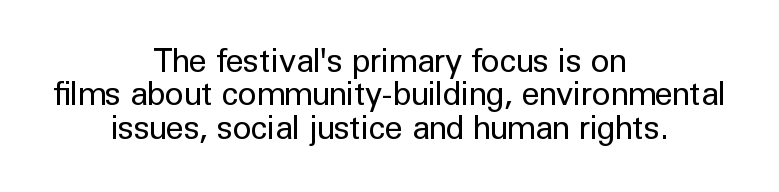
Q: Is the text bold? A: No.
Q: Is the text italic (slanted)? A: No, it is upright.
Q: Is the typeface a serif or a sans-serif typeface? A: Sans-serif.
Q: Is the text underlined? A: No.
Q: How is the paragraph aligned? A: Centered.
Q: Is the spacing between letters normal or unusually wide? A: Normal.
Q: Is the spacing between lines tight, normal or loose? A: Tight.
Q: Width (condensed, normal, or wide)? A: Normal.
Q: Stroke contrast? A: Low.
Q: x-height? A: Medium.
Q: Monospaced? A: No.
